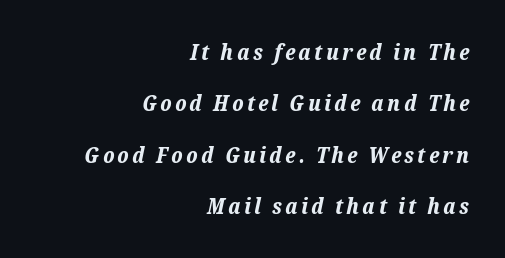
These lines were composed using italics. Line endings align vertically; line beginnings do not. Thick stems and heavy bowls — unmistakably bold. Line spacing here is loose. Quick note: underline off.
